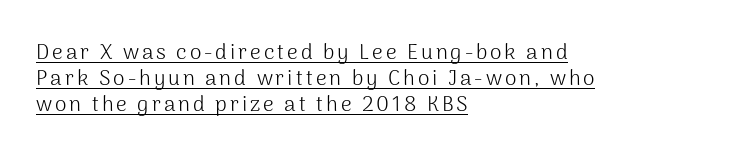
Emphasis is given by a line drawn under the lettering. Notice how the passage keeps a crisp vertical edge on the left only. Is this a heavy cut? Hardly; it is regular or lighter. Vertical strokes here are truly vertical. Interline gaps are of average width in this sample.
